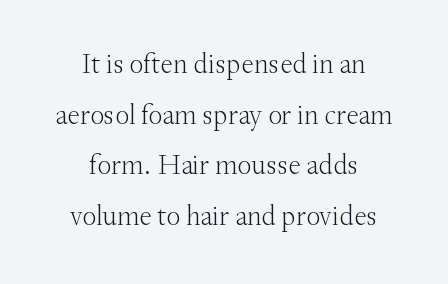
Q: Is the text bold? A: No.
Q: Is the text italic (slanted)? A: No, it is upright.
Q: Is the typeface a serif or a sans-serif typeface? A: Serif.
Q: Is the text underlined? A: No.
Q: How is the paragraph aligned? A: Centered.
Q: Is the spacing between letters normal or unusually wide? A: Normal.
Q: Width (condensed, normal, or wide)? A: Normal.
Q: Stroke contrast? A: Medium.
Q: x-height? A: Small.
Q: Monospaced? A: No.
